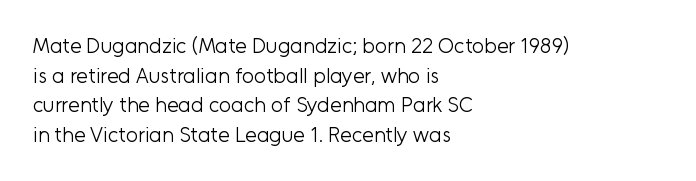
{"italic": "no", "bold": "no", "underline": "no", "align": "left", "line_spacing": "normal", "line_spacing_ratio": 1.41, "letter_spacing": "normal", "letter_spacing_em": 0.0, "glyph_px": 21}
